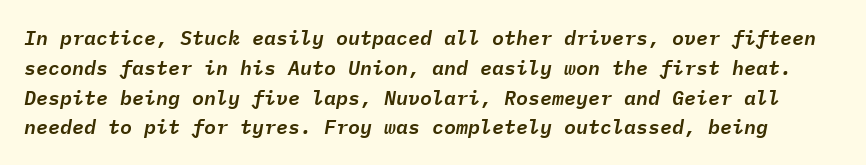
{"italic": "yes", "lean": "right", "slant_degrees": 9, "underline": "no", "line_spacing": "normal", "line_spacing_ratio": 1.49, "letter_spacing": "normal", "letter_spacing_em": 0.0, "glyph_px": 20}
